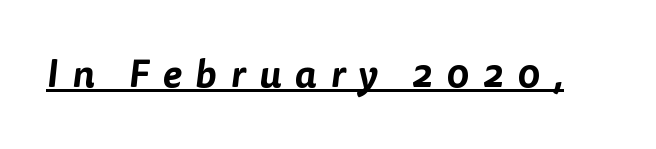
{"serif": "no", "width": "normal", "stroke_contrast": "low", "x_height": "medium", "monospaced": "no", "underline": "yes", "letter_spacing": "wide", "letter_spacing_em": 0.35, "glyph_px": 39}
